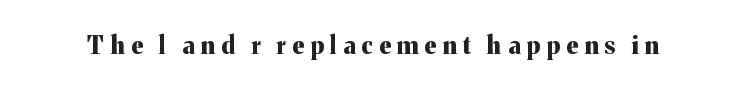
Q: Is the text bold? A: Yes.
Q: Is the text italic (slanted)? A: No, it is upright.
Q: Is the text underlined? A: No.
Q: Is the spacing between letters normal or unusually wide? A: Unusually wide.
